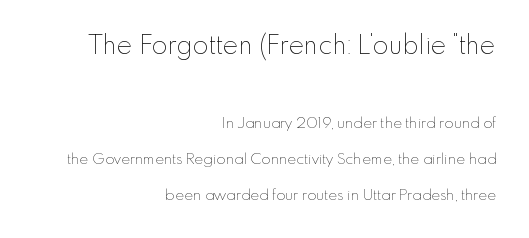
The lines are spread far apart with generous leading. The more generous point size was reserved for the upper chunk. The type is set solid horizontally, with unmodified tracking. Compared with a typical body face, this is equally light or lighter still. Bare-footed words on every line. These lines were composed using upright roman letters.
